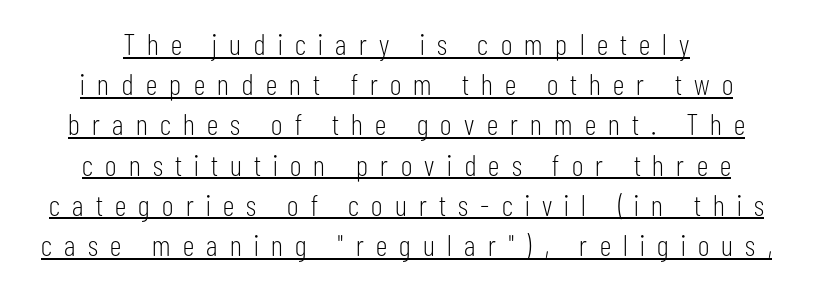
Somebody hit Ctrl+U on this one — the words are underlined. Vertical strokes here are truly vertical. The letterforms stand isolated, each surrounded by extra space. Heaviness? Minimal to ordinary, like unemphasized prose.
